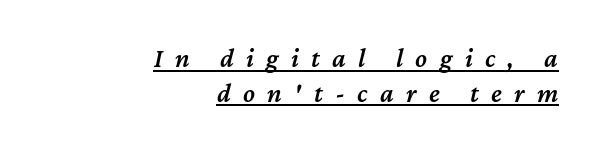
{"italic": "yes", "lean": "right", "slant_degrees": 12, "bold": "semi", "underline": "yes", "align": "right", "line_spacing": "normal", "line_spacing_ratio": 1.28, "letter_spacing": "wide", "letter_spacing_em": 0.46, "glyph_px": 27}
